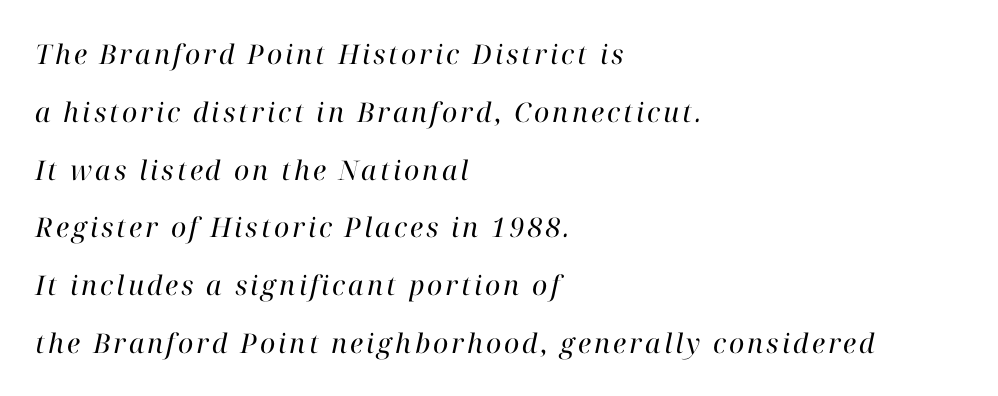
The image shows 27 px text type, italic (leaning right); set left-aligned, loose line spacing (2.14x), not underlined.
